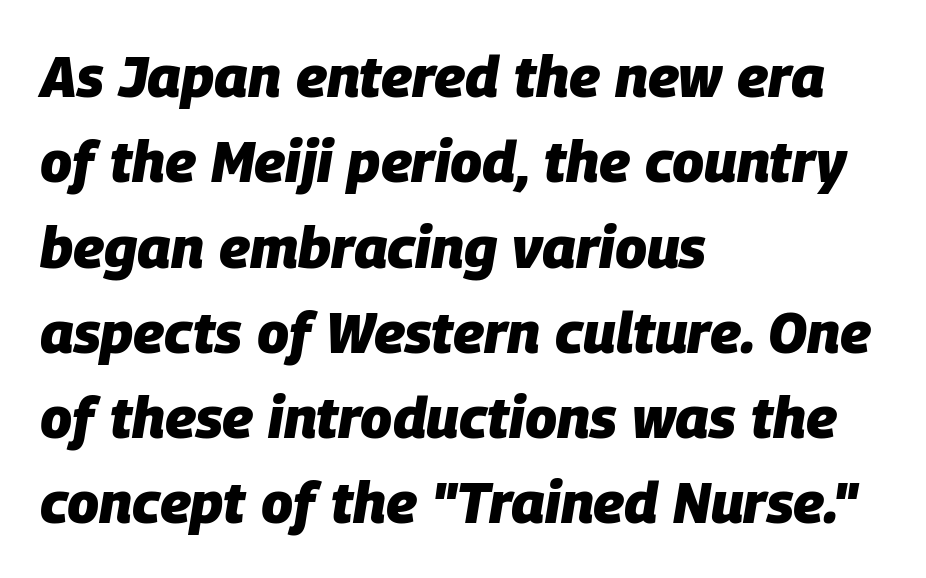
Inter-character spacing is left at the font's built-in metrics. Baseline-to-baseline distance is the conventional proportion of letter height. If you drew a line through each stem, it would be angled. Heft: maximum for text — a bold. The rag falls on the right side of this text block.
